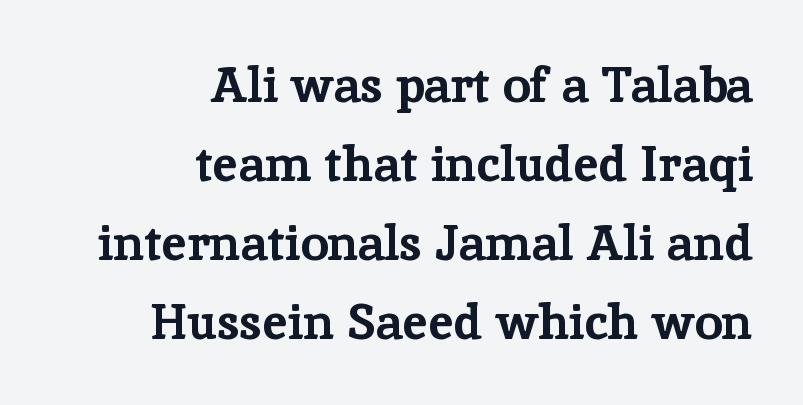
Is the letter spacing exaggerated? No — it looks like the ordinary default. This sample uses a serif face. The vertical gap from one line to the next is medium. Each letter keeps its own natural width here, so spacing adapts to shape.
